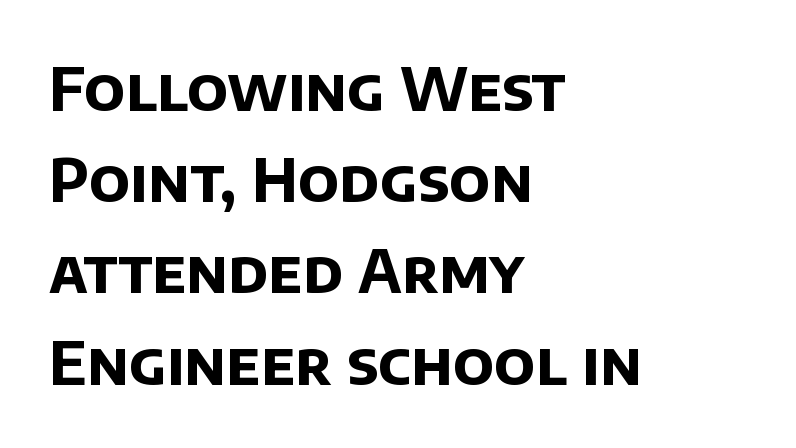
Q: Is the text bold? A: Yes.
Q: Is the typeface a serif or a sans-serif typeface? A: Sans-serif.
Q: Is the text underlined? A: No.
Q: How is the paragraph aligned? A: Left-aligned.
Q: Is the spacing between letters normal or unusually wide? A: Normal.
Q: Is the spacing between lines tight, normal or loose? A: Normal.
Q: Width (condensed, normal, or wide)? A: Normal.
Q: Stroke contrast? A: Low.
Q: x-height? A: Large.
Q: Monospaced? A: No.
